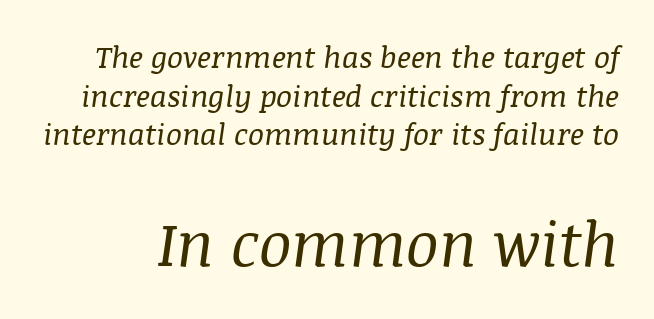
Examine the stroke ends and you'll spot serifs. The glyphs are unaccompanied by any horizontal stroke below them. Style check: oblique. Successive baselines arrive at the customary interval.
